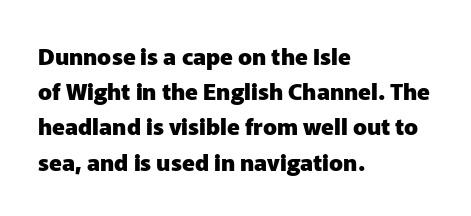
Each new line begins a customary step beneath the previous one. This rendering leaves character spacing at its baseline value. The lettering stays uniformly vertical, giving the passage a roman look. This rendering features lettering with no underline. A student would call this left alignment; a typographer would say flush left, rag right. Is the type bold? Yes — the strokes are clearly thick and heavy.
